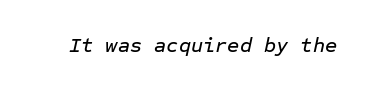
Q: Is the text italic (slanted)? A: Yes, it leans right by about 12 degrees.
Q: Is the text underlined? A: No.
Q: Is the spacing between letters normal or unusually wide? A: Normal.
